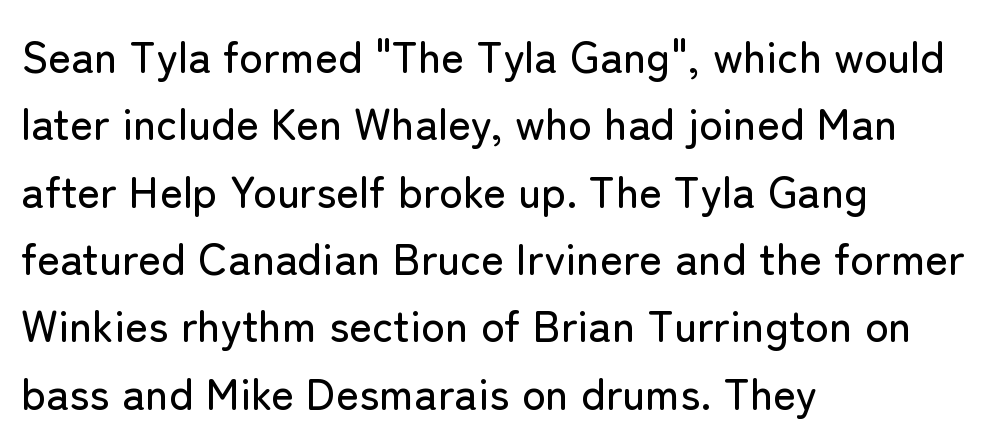
The image shows 44 px sans-serif type, upright; set left-aligned, normal line spacing (1.53x), normal letter spacing, not underlined; low stroke contrast and a medium x-height.
